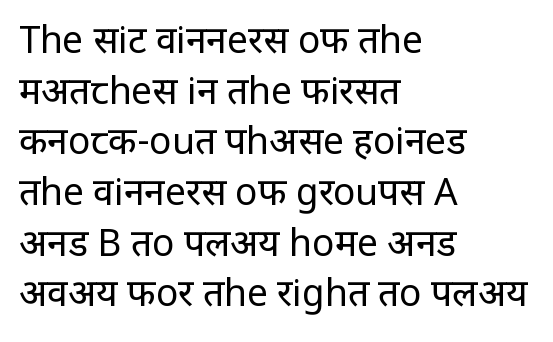
Q: Is the text bold? A: No.
Q: Is the text italic (slanted)? A: No, it is upright.
Q: Is the typeface a serif or a sans-serif typeface? A: Sans-serif.
Q: Is the text underlined? A: No.
Q: How is the paragraph aligned? A: Left-aligned.
Q: Is the spacing between letters normal or unusually wide? A: Normal.
Q: Is the spacing between lines tight, normal or loose? A: Normal.
Q: Width (condensed, normal, or wide)? A: Condensed.
Q: Stroke contrast? A: Low.
Q: x-height? A: Large.
Q: Monospaced? A: No.
